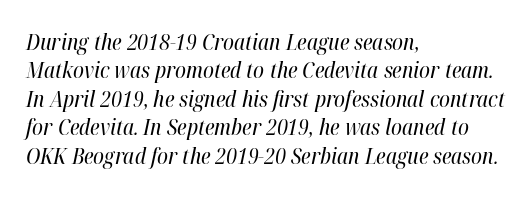
Q: Is the text bold? A: No.
Q: Is the text italic (slanted)? A: Yes, it leans right by about 12 degrees.
Q: Is the text underlined? A: No.
Q: How is the paragraph aligned? A: Left-aligned.
Q: Is the spacing between letters normal or unusually wide? A: Normal.
Q: Is the spacing between lines tight, normal or loose? A: Normal.
